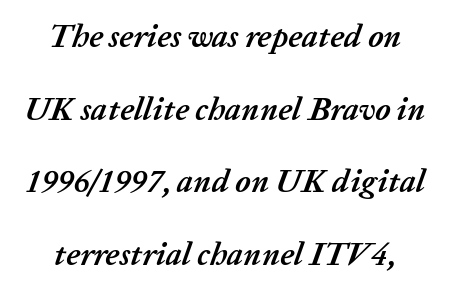
Set as a true bold cut, around the 700 mark. A typesetter would call this zero additional tracking. The space directly below the letters is spotless. Spacing verdict: proportional, widths tailored to each character. The designer dialed line spacing up above the default. The rendering applies a slant to the glyphs.
